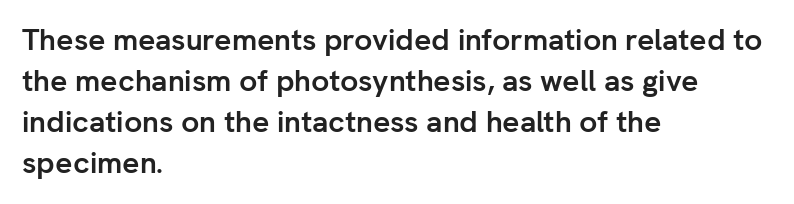
Q: Is the text bold? A: Yes.
Q: Is the text italic (slanted)? A: No, it is upright.
Q: Is the typeface a serif or a sans-serif typeface? A: Sans-serif.
Q: Is the text underlined? A: No.
Q: How is the paragraph aligned? A: Left-aligned.
Q: Is the spacing between letters normal or unusually wide? A: Normal.
Q: Is the spacing between lines tight, normal or loose? A: Normal.
Q: Width (condensed, normal, or wide)? A: Normal.
Q: Stroke contrast? A: Low.
Q: x-height? A: Medium.
Q: Monospaced? A: No.
